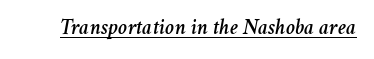
The image shows 22 px text type, italic (leaning right); set normal letter spacing, underlined.
